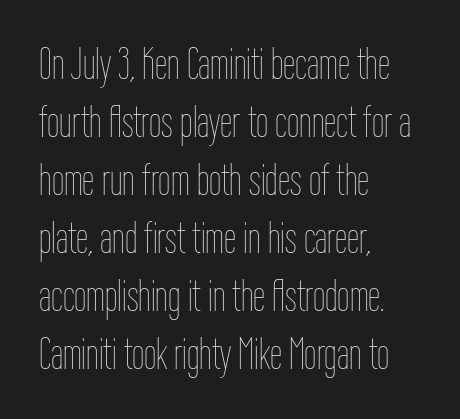
The image shows 44 px thin, condensed type, upright; set left-aligned, normal line spacing (1.32x), normal letter spacing, not underlined; low stroke contrast and a medium x-height.
